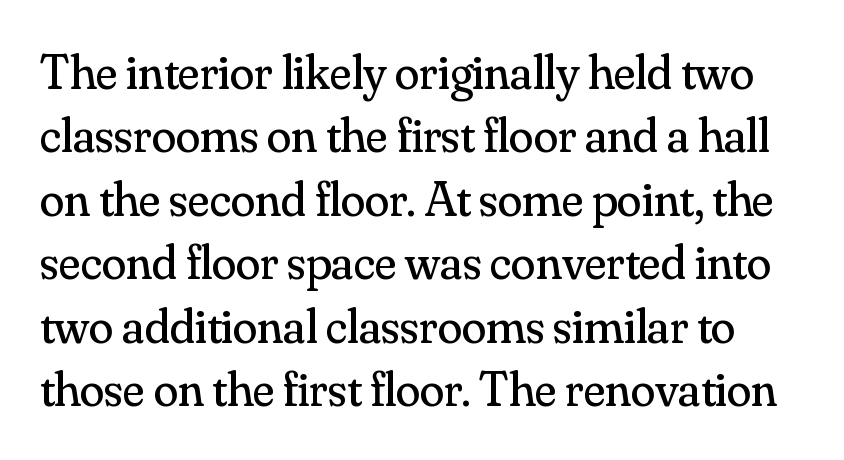
The image shows 50 px regular-weight serif type, upright; set normal line spacing (1.27x), normal letter spacing, not underlined; medium stroke contrast and a small x-height.
